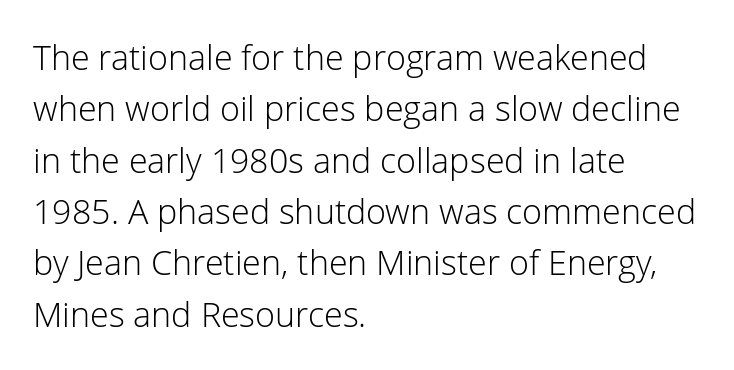
The image shows 34 px light sans-serif type, upright; set left-aligned, normal line spacing (1.51x), normal letter spacing, not underlined; low stroke contrast and a medium x-height.
